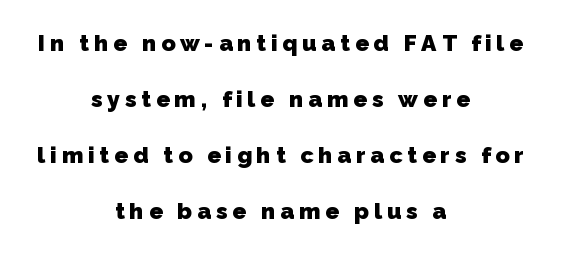
Q: Is the text bold? A: Yes.
Q: Is the text underlined? A: No.
Q: How is the paragraph aligned? A: Centered.
Q: Is the spacing between letters normal or unusually wide? A: Unusually wide.
Q: Is the spacing between lines tight, normal or loose? A: Loose.
